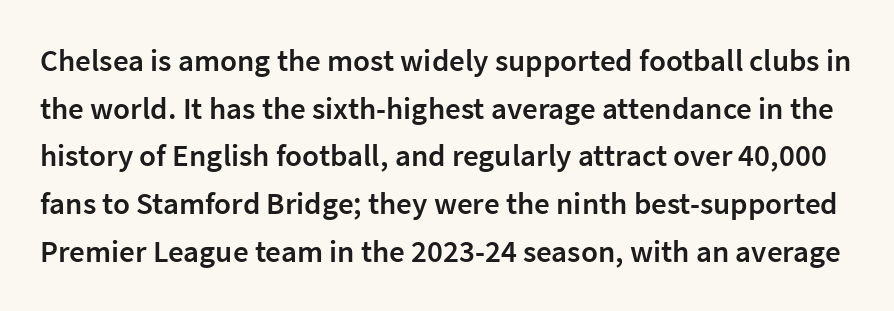
The image shows 31 px semibold sans-serif type, upright; set normal line spacing (1.54x), normal letter spacing, not underlined; low stroke contrast and a medium x-height.
